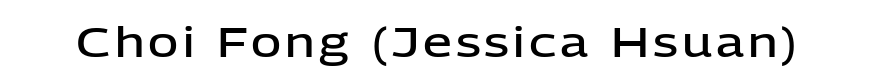
The image shows 41 px semibold sans-serif type, upright; set not underlined; low stroke contrast and a medium x-height.
